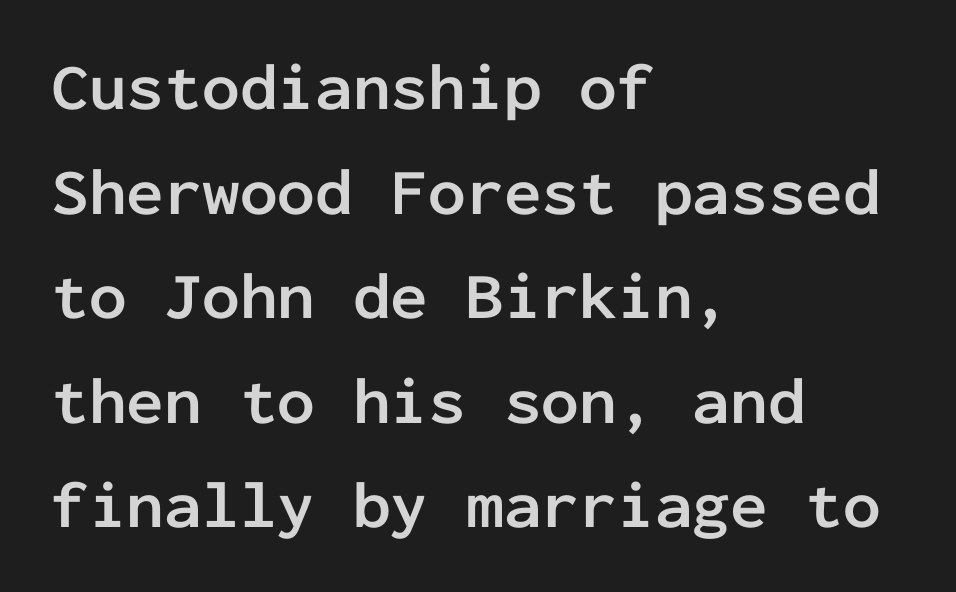
The image shows 67 px semibold sans-serif type, upright, monospaced; set left-aligned, normal line spacing (1.56x), normal letter spacing, not underlined; low stroke contrast and a medium x-height.
